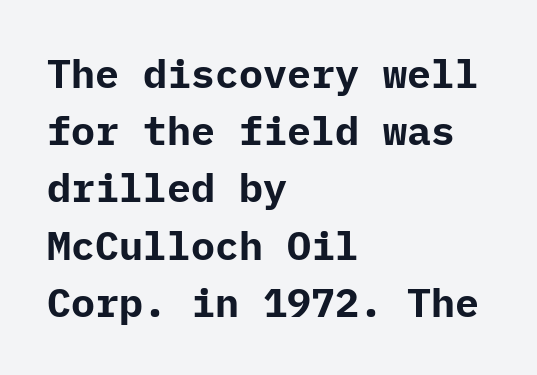
Only glyphs here, with clear space below each row. Are there feet on the stems? There aren't — it's a sans. Whoever set this chose a conventional vertical rhythm. Nothing unusual about the tracking: characters are spaced as the font intends.
